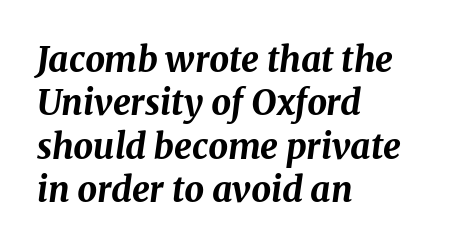
Bare-footed words on every line. Caption: standard tracking, unaltered. The letters are slanted; this is an italic face. Look at the stroke-to-counter ratio: heavy, a bold. Every row of glyphs begins at an identical x-position on the left.
